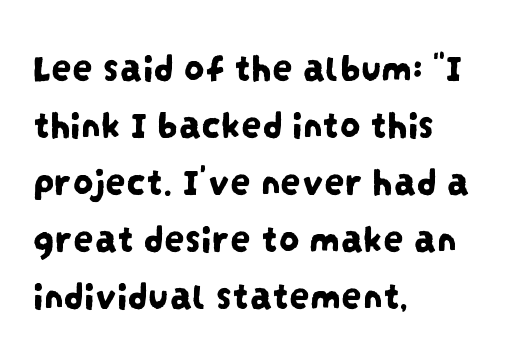
The image shows 41 px condensed sans-serif type; set left-aligned, normal line spacing (1.39x), normal letter spacing, not underlined; low stroke contrast and a large x-height.
